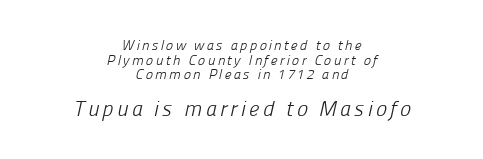
{"bold": "no", "underline": "no", "align": "center", "line_spacing": "tight", "line_spacing_ratio": 1.04, "larger_block": "second", "size_ratio": 1.5, "glyph_px": 21}
